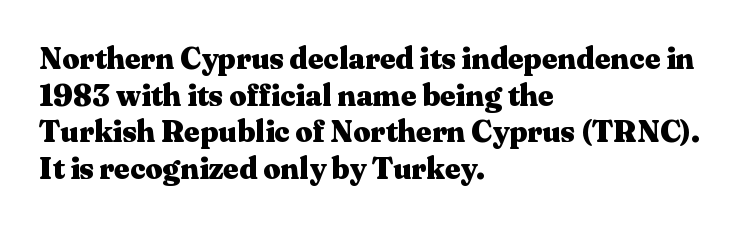
{"serif": "yes", "italic": "no", "bold": "yes", "weight": "heavy", "width": "wide", "stroke_contrast": "medium", "x_height": "medium", "monospaced": "no", "underline": "no", "align": "left", "line_spacing_ratio": 1.22, "letter_spacing": "normal", "letter_spacing_em": 0.0, "glyph_px": 30}
